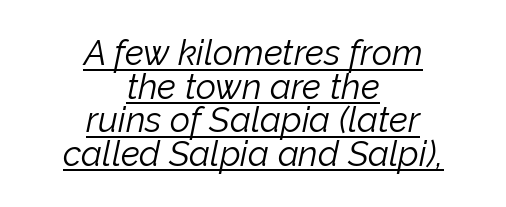
The image shows 35 px light type, italic (leaning right); set centered, tight line spacing (0.96x), normal letter spacing, underlined; low stroke contrast and a medium x-height.
